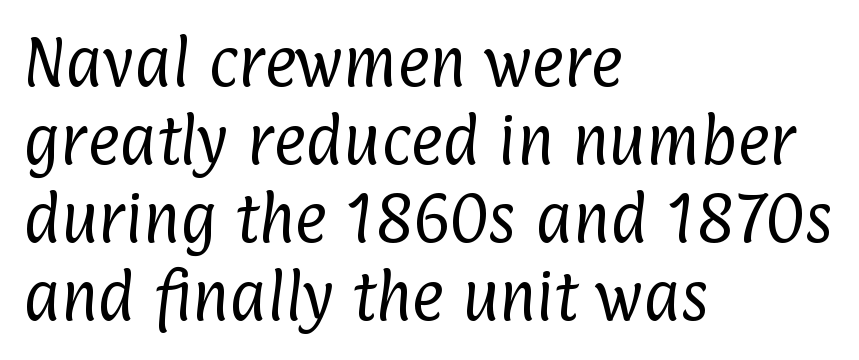
The image shows 55 px regular-weight, condensed sans-serif type; set left-aligned, normal line spacing (1.42x), normal letter spacing, not underlined; low stroke contrast and a medium x-height.
